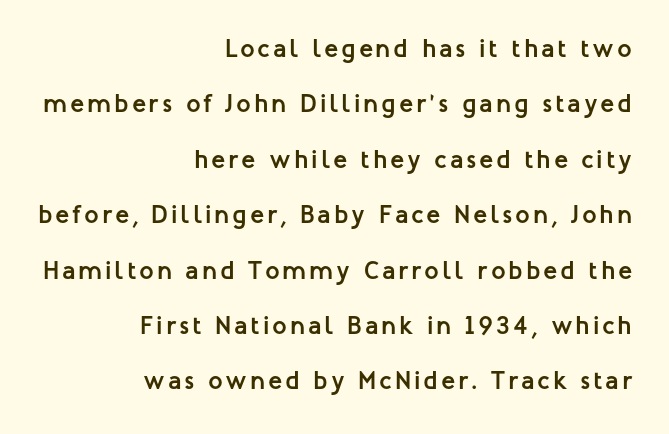
Q: Is the text bold? A: Yes.
Q: Is the text italic (slanted)? A: No, it is upright.
Q: Is the text underlined? A: No.
Q: How is the paragraph aligned? A: Right-aligned.
Q: Is the spacing between lines tight, normal or loose? A: Loose.
